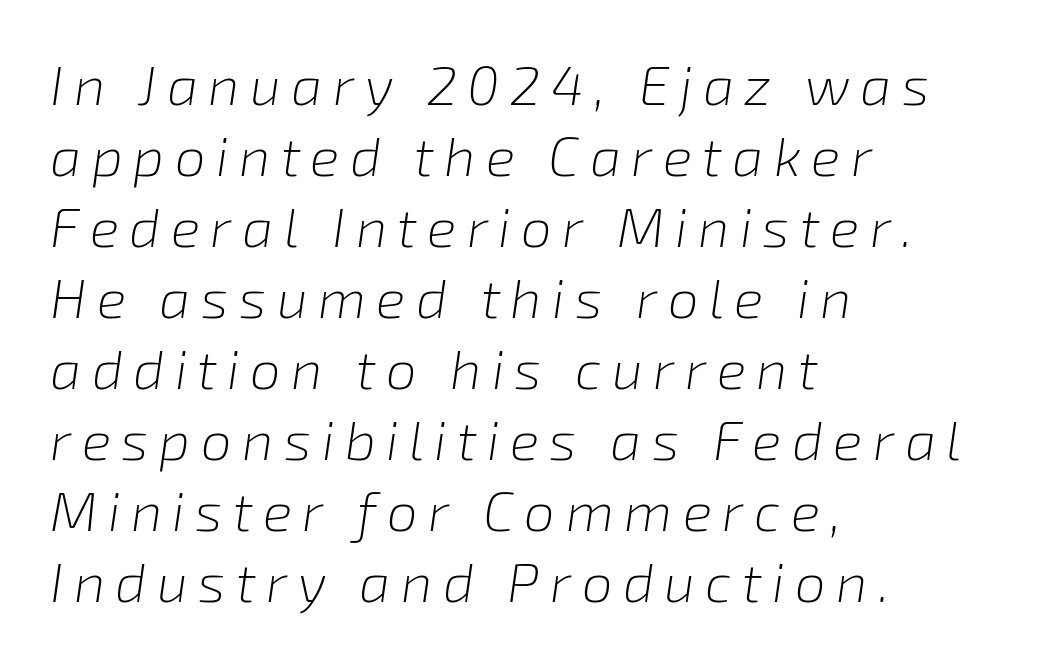
The image shows 55 px light type, italic (leaning right); set left-aligned, normal line spacing (1.29x), not underlined; low stroke contrast and a medium x-height.
